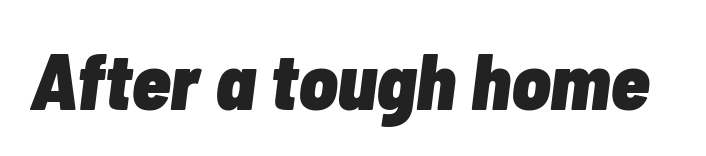
Its strokes are broad and dark, the hallmark of bold type. The foot of each line stays bare and open. Look at the tracking — it's just the regular setting, nothing added. This sample has the flowing, uneven cadence of proportional lettering.
